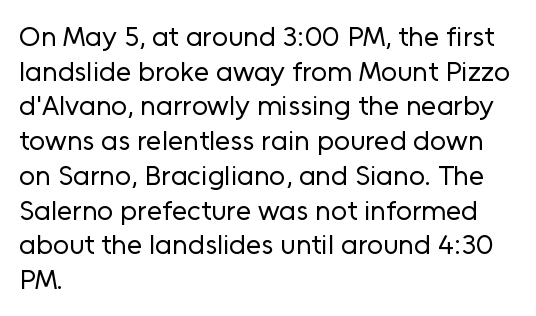
Q: Is the text bold? A: No.
Q: Is the text italic (slanted)? A: No, it is upright.
Q: Is the typeface a serif or a sans-serif typeface? A: Sans-serif.
Q: Is the text underlined? A: No.
Q: How is the paragraph aligned? A: Left-aligned.
Q: Is the spacing between letters normal or unusually wide? A: Normal.
Q: Width (condensed, normal, or wide)? A: Normal.
Q: Stroke contrast? A: Low.
Q: x-height? A: Medium.
Q: Monospaced? A: No.
